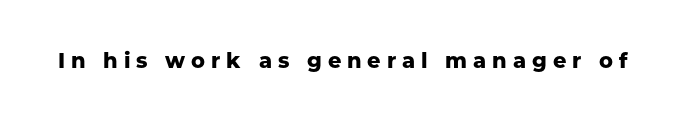
Q: Is the text bold? A: Yes.
Q: Is the text italic (slanted)? A: No, it is upright.
Q: Is the text underlined? A: No.
Q: Is the spacing between letters normal or unusually wide? A: Unusually wide.
